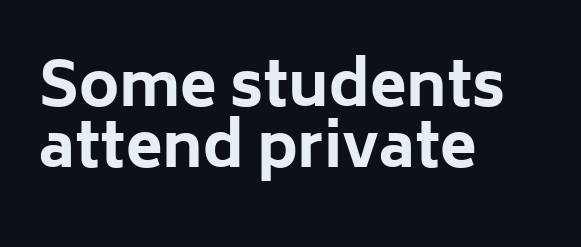
A dark, heavy texture on the line: the type is bold. You could not count columns in this text — the font is proportionally spaced. The type is set solid horizontally, with unmodified tracking. Baseline-to-baseline distance is barely more than the letter height. The specimen omits any rule beneath the text block's lines. Designer's note — italics off, roman on.
